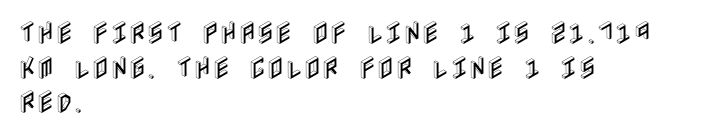
The image shows 25 px text type, upright; set left-aligned, normal line spacing (1.39x), normal letter spacing, not underlined.
